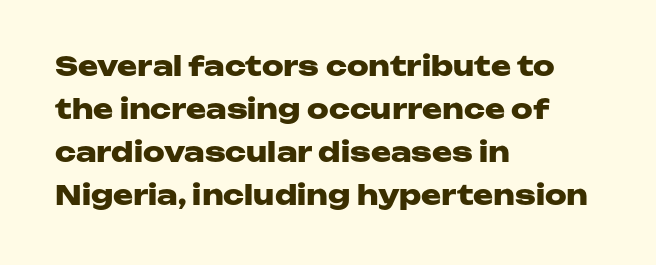
The image shows 27 px bold type, upright; set left-aligned, normal line spacing (1.59x), normal letter spacing, not underlined.
